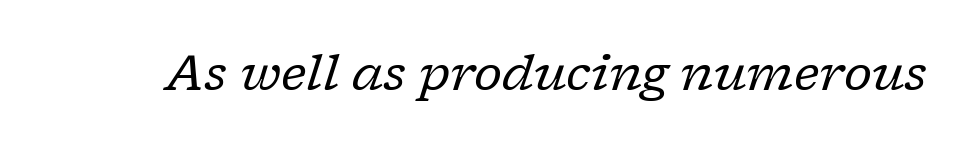
{"serif": "yes", "italic": "yes", "lean": "right", "slant_degrees": 17, "bold": "no", "weight": "regular", "width": "normal", "stroke_contrast": "low", "x_height": "medium", "monospaced": "no", "underline": "no", "letter_spacing": "normal", "letter_spacing_em": 0.0, "glyph_px": 49}
